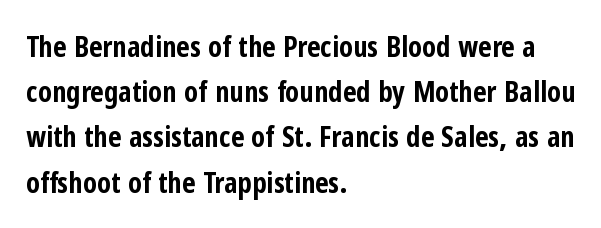
{"serif": "no", "italic": "no", "bold": "yes", "weight": "bold", "width": "condensed", "stroke_contrast": "low", "x_height": "medium", "monospaced": "no", "underline": "no", "align": "left", "line_spacing": "normal", "line_spacing_ratio": 1.56, "letter_spacing": "normal", "letter_spacing_em": 0.0, "glyph_px": 29}
